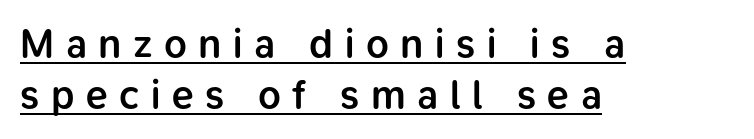
{"serif": "no", "italic": "no", "bold": "semi", "weight": "semibold", "width": "normal", "stroke_contrast": "low", "x_height": "medium", "monospaced": "no", "underline": "yes", "align": "left", "line_spacing": "normal", "line_spacing_ratio": 1.27, "letter_spacing": "wide", "letter_spacing_em": 0.29, "glyph_px": 40}
